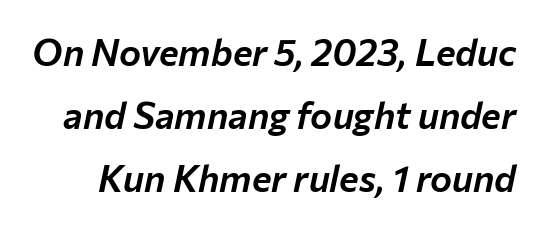
Regarding leading, the lines here are spaced in the standard way. Looks like regular typesetting: each glyph gets only the width it needs. Words float on clear page, feet unadorned. When letters slant like this, we call the style italic.
